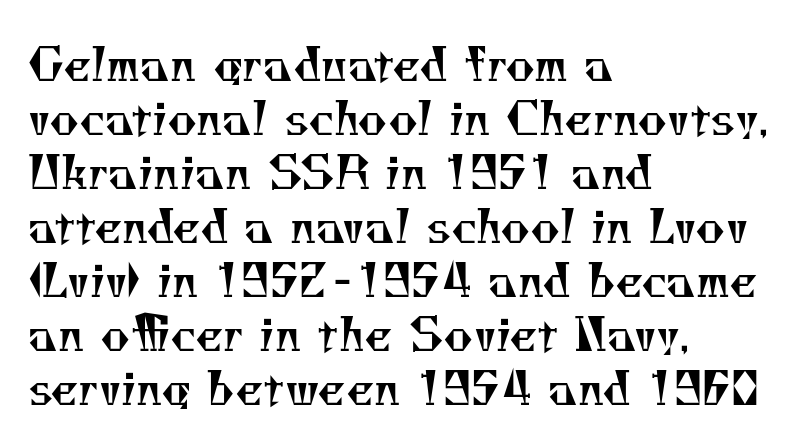
Descender tails drop into unmarked territory. A typesetter would call this proportional, since set widths differ per character. The face looks like a standard text weight, possibly lighter. A student would call this left alignment; a typographer would say flush left, rag right.
